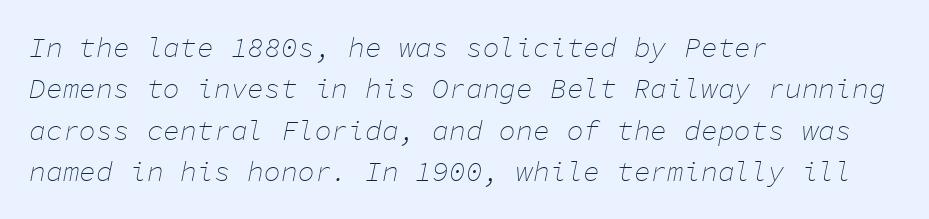
The image shows 28 px thin type, italic (leaning right), monospaced; set left-aligned, normal line spacing (1.48x), normal letter spacing, not underlined; low stroke contrast and a medium x-height.
